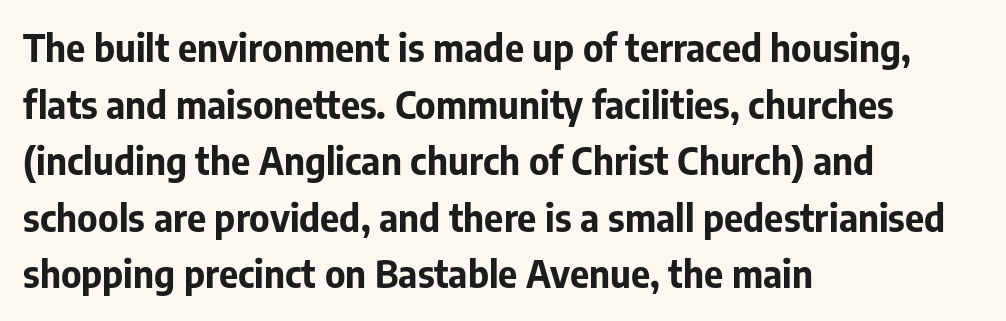
Bold? Absolutely — the strokes are thick and heavy. The paragraph shown leans on its left margin. In terms of letterform style, serifs are entirely absent. The specimen reads as upright at a glance.
